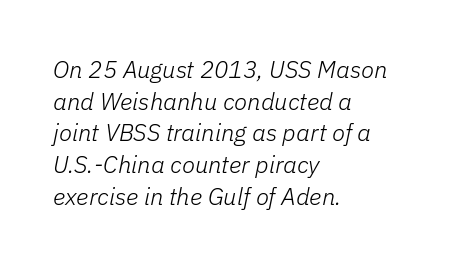
{"italic": "yes", "lean": "right", "slant_degrees": 11, "bold": "no", "underline": "no", "align": "left", "line_spacing": "normal", "line_spacing_ratio": 1.32, "letter_spacing": "normal", "letter_spacing_em": 0.0, "glyph_px": 24}
